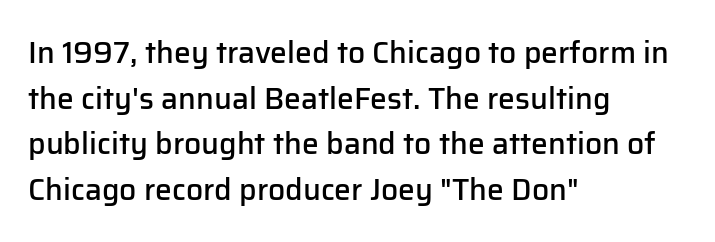
Q: Is the text bold? A: Semi-bold.
Q: Is the text italic (slanted)? A: No, it is upright.
Q: Is the typeface a serif or a sans-serif typeface? A: Sans-serif.
Q: Is the text underlined? A: No.
Q: How is the paragraph aligned? A: Left-aligned.
Q: Is the spacing between letters normal or unusually wide? A: Normal.
Q: Is the spacing between lines tight, normal or loose? A: Normal.
Q: Width (condensed, normal, or wide)? A: Normal.
Q: Stroke contrast? A: Low.
Q: x-height? A: Medium.
Q: Monospaced? A: No.
